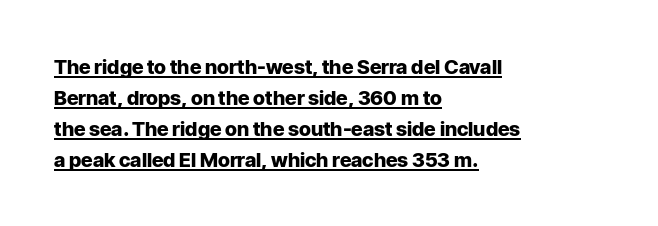
The image shows 20 px bold type, upright; set left-aligned, normal line spacing (1.55x), normal letter spacing, underlined.
